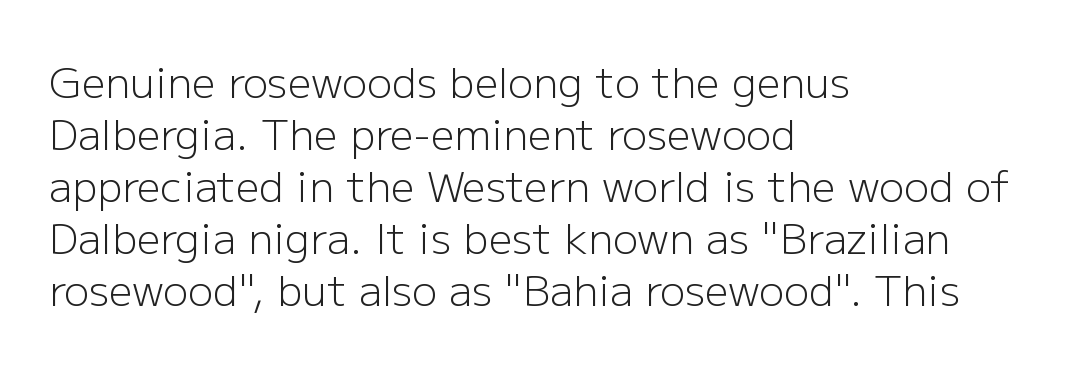
The string is rendered with underlining switched off. The letters advance in unequal steps, a hallmark of proportional type. The font family rendered here belongs to the sans-serif group. Standard letterfit; no display-style spreading of the glyphs. The letterforms sit at book weight or below.
